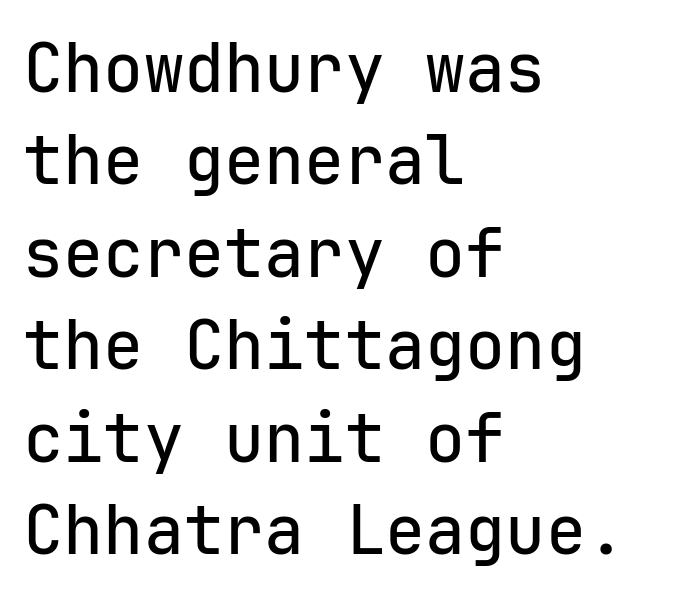
Q: Is the text italic (slanted)? A: No, it is upright.
Q: Is the typeface a serif or a sans-serif typeface? A: Sans-serif.
Q: Is the text underlined? A: No.
Q: How is the paragraph aligned? A: Left-aligned.
Q: Is the spacing between letters normal or unusually wide? A: Normal.
Q: Is the spacing between lines tight, normal or loose? A: Normal.
Q: Width (condensed, normal, or wide)? A: Normal.
Q: Stroke contrast? A: Low.
Q: x-height? A: Medium.
Q: Monospaced? A: Yes.
